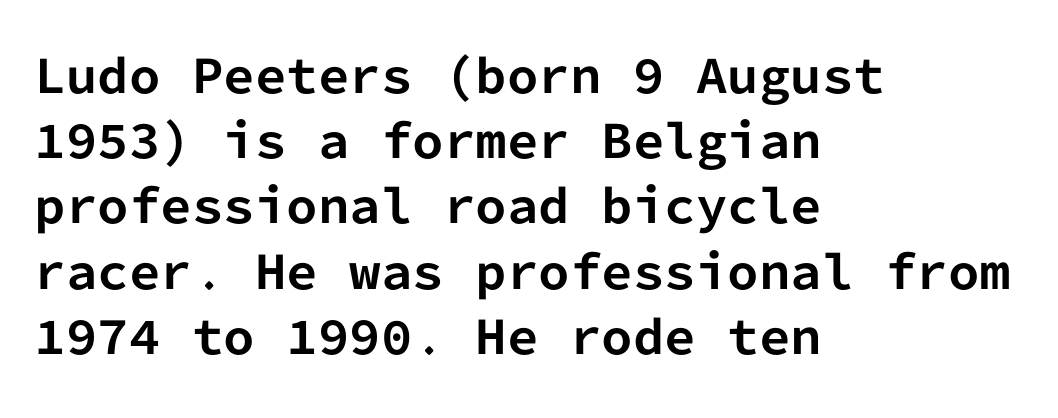
The rendering uses a moderate line-height, typical for paragraphs. Posture: straight, roman, zero tilt. The baseline area is clear. This sample has the even, mechanical cadence of fixed-width lettering.
